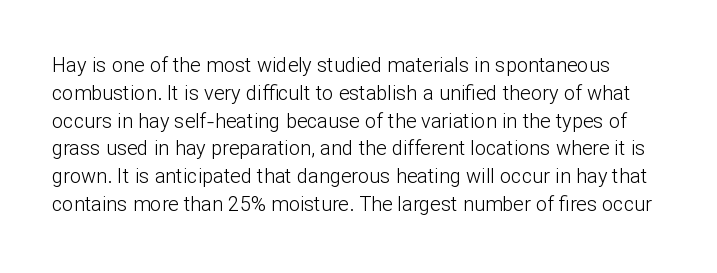
Ink coverage per letter is moderate at most. Underline: absent. The tracking reads as untouched default to a designer's eye. Does the lettering tilt? It doesn't — this is upright.
